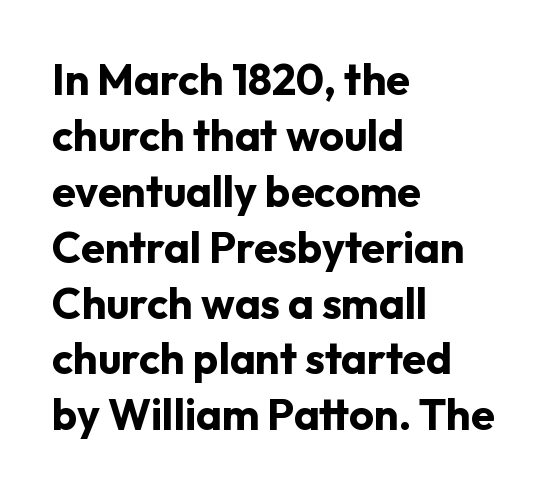
{"serif": "no", "italic": "no", "bold": "yes", "weight": "bold", "width": "normal", "stroke_contrast": "low", "x_height": "medium", "monospaced": "no", "underline": "no", "align": "left", "line_spacing": "normal", "line_spacing_ratio": 1.3, "letter_spacing": "normal", "letter_spacing_em": 0.0, "glyph_px": 43}
